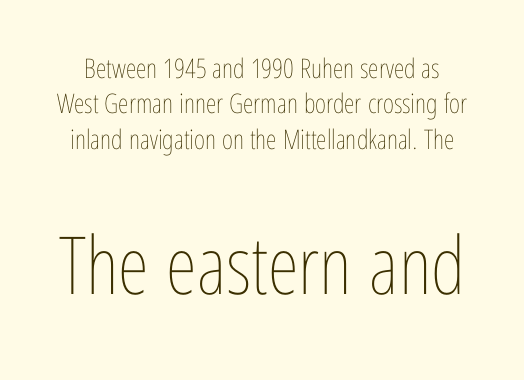
Q: Is the text bold? A: No.
Q: Is the text italic (slanted)? A: No, it is upright.
Q: Is the text underlined? A: No.
Q: Is the spacing between letters normal or unusually wide? A: Normal.
Q: Is the spacing between lines tight, normal or loose? A: Normal.
Q: Which block of text is set in a larger size, the first (top) or the second (bottom)? A: The second (bottom) one.
Q: Width (condensed, normal, or wide)? A: Condensed.
Q: Stroke contrast? A: Low.
Q: x-height? A: Medium.
Q: Monospaced? A: No.
